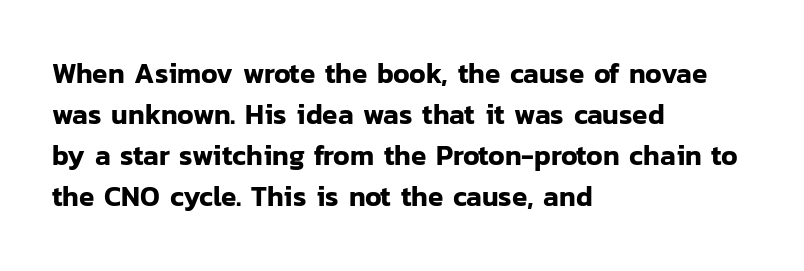
Q: Is the text italic (slanted)? A: No, it is upright.
Q: Is the typeface a serif or a sans-serif typeface? A: Sans-serif.
Q: Is the text underlined? A: No.
Q: How is the paragraph aligned? A: Left-aligned.
Q: Is the spacing between letters normal or unusually wide? A: Normal.
Q: Is the spacing between lines tight, normal or loose? A: Normal.
Q: Width (condensed, normal, or wide)? A: Normal.
Q: Stroke contrast? A: Low.
Q: x-height? A: Medium.
Q: Monospaced? A: No.
